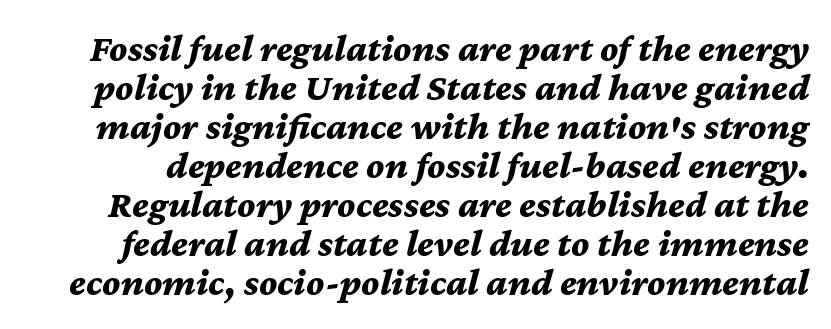
{"italic": "yes", "lean": "right", "slant_degrees": 12, "bold": "yes", "weight": "bold", "width": "normal", "stroke_contrast": "medium", "x_height": "medium", "monospaced": "no", "underline": "no", "line_spacing": "tight", "line_spacing_ratio": 1.0, "letter_spacing": "normal", "letter_spacing_em": 0.0, "glyph_px": 39}
